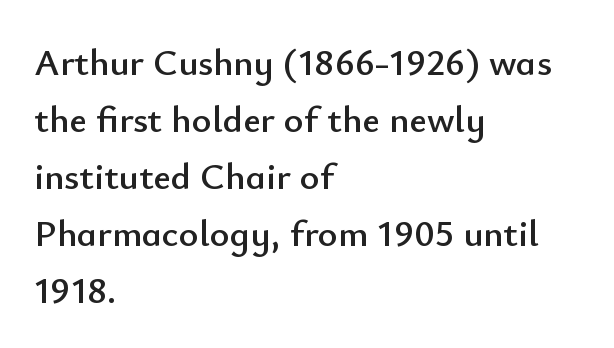
The image shows 38 px sans-serif type, upright; set left-aligned, normal line spacing (1.5x), normal letter spacing, not underlined; low stroke contrast and a small x-height.
